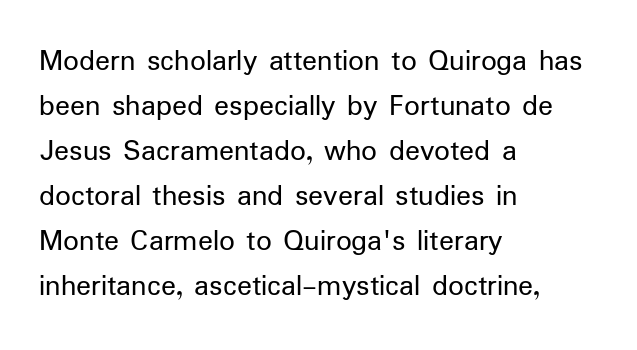
The image shows 31 px regular-weight sans-serif type, upright; set left-aligned, normal line spacing (1.45x), normal letter spacing, not underlined; low stroke contrast and a medium x-height.
